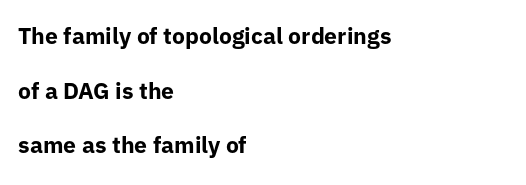
{"italic": "no", "bold": "yes", "underline": "no", "align": "left", "line_spacing": "loose", "line_spacing_ratio": 2.37, "letter_spacing": "normal", "letter_spacing_em": 0.0, "glyph_px": 23}
